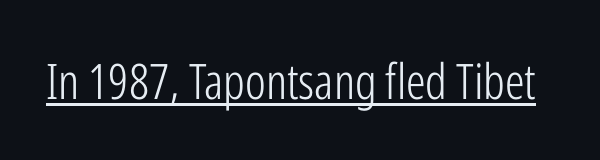
The image shows 49 px light, condensed sans-serif type, upright; set normal letter spacing, underlined; low stroke contrast and a medium x-height.
